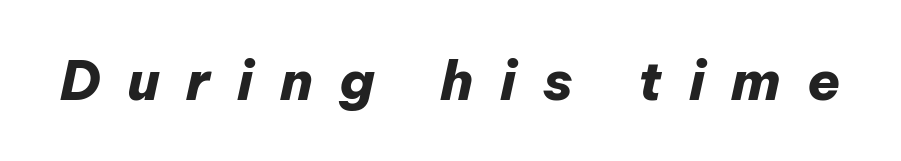
Q: Is the text bold? A: Yes.
Q: Is the text italic (slanted)? A: Yes, it leans right by about 12 degrees.
Q: Is the text underlined? A: No.
Q: Is the spacing between letters normal or unusually wide? A: Unusually wide.
Q: Width (condensed, normal, or wide)? A: Normal.
Q: Stroke contrast? A: Low.
Q: x-height? A: Medium.
Q: Monospaced? A: No.
